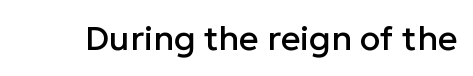
{"serif": "no", "italic": "no", "width": "normal", "stroke_contrast": "low", "x_height": "medium", "monospaced": "no", "underline": "no", "letter_spacing": "normal", "letter_spacing_em": 0.0, "glyph_px": 34}
